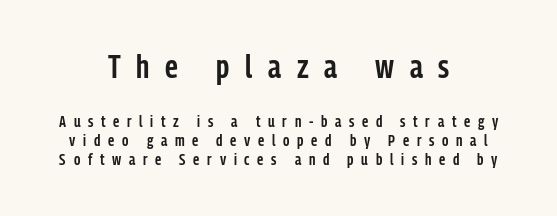
Q: Is the text bold? A: Semi-bold.
Q: Is the text italic (slanted)? A: No, it is upright.
Q: Is the typeface a serif or a sans-serif typeface? A: Sans-serif.
Q: Is the text underlined? A: No.
Q: How is the paragraph aligned? A: Centered.
Q: Is the spacing between letters normal or unusually wide? A: Unusually wide.
Q: Which block of text is set in a larger size, the first (top) or the second (bottom)? A: The first (top) one.
Q: Width (condensed, normal, or wide)? A: Condensed.
Q: Stroke contrast? A: Low.
Q: x-height? A: Medium.
Q: Monospaced? A: No.
